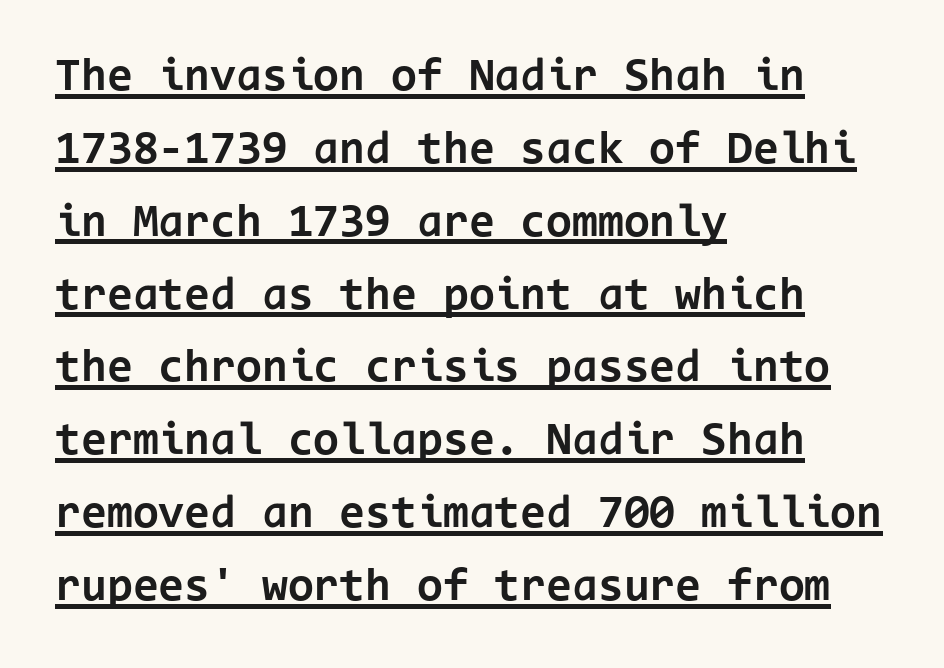
Q: Is the text bold? A: Yes.
Q: Is the text italic (slanted)? A: No, it is upright.
Q: Is the typeface a serif or a sans-serif typeface? A: Sans-serif.
Q: Is the text underlined? A: Yes.
Q: How is the paragraph aligned? A: Left-aligned.
Q: Is the spacing between letters normal or unusually wide? A: Normal.
Q: Is the spacing between lines tight, normal or loose? A: Normal.
Q: Width (condensed, normal, or wide)? A: Normal.
Q: Stroke contrast? A: Low.
Q: x-height? A: Medium.
Q: Monospaced? A: Yes.
